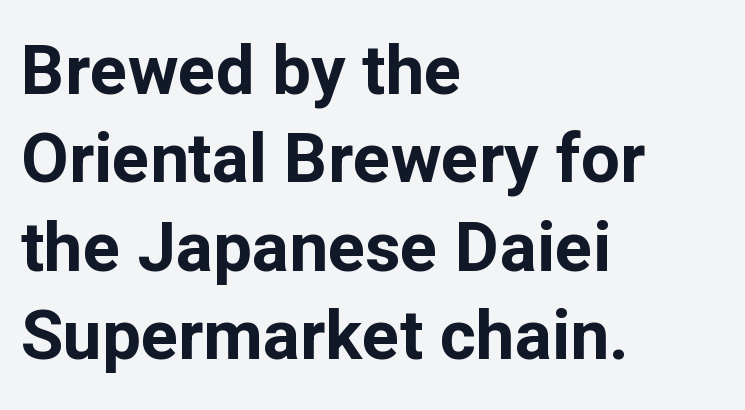
{"serif": "no", "italic": "no", "bold": "yes", "weight": "bold", "width": "normal", "stroke_contrast": "low", "x_height": "medium", "monospaced": "no", "underline": "no", "align": "left", "line_spacing": "normal", "line_spacing_ratio": 1.28, "letter_spacing": "normal", "letter_spacing_em": 0.0, "glyph_px": 69}
